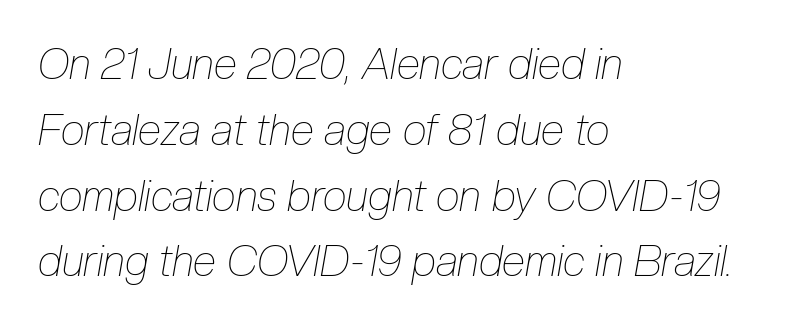
Underlining? Definitely not there. Proportional: the letters do not fall into vertical columns. A typesetter would mark this as italic. One glance says typical: line gaps are just what's usual. Stems and bowls with no extra thickness — not bold.
